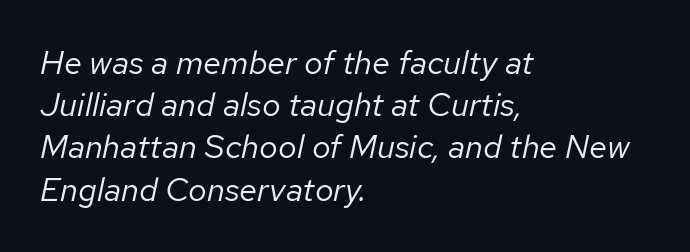
Q: Is the text bold? A: No.
Q: Is the text italic (slanted)? A: Yes, it leans right by about 12 degrees.
Q: Is the text underlined? A: No.
Q: How is the paragraph aligned? A: Left-aligned.
Q: Is the spacing between letters normal or unusually wide? A: Normal.
Q: Is the spacing between lines tight, normal or loose? A: Normal.
Q: Width (condensed, normal, or wide)? A: Normal.
Q: Stroke contrast? A: Low.
Q: x-height? A: Medium.
Q: Monospaced? A: No.
